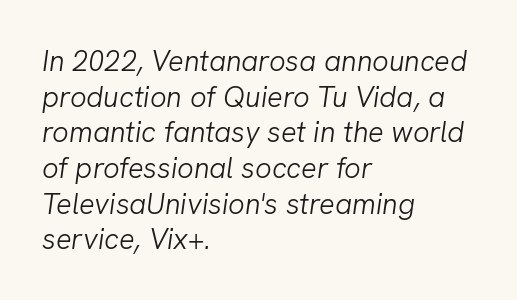
Q: Is the text bold? A: No.
Q: Is the text italic (slanted)? A: Yes, it leans right by about 8 degrees.
Q: Is the text underlined? A: No.
Q: How is the paragraph aligned? A: Left-aligned.
Q: Is the spacing between letters normal or unusually wide? A: Normal.
Q: Width (condensed, normal, or wide)? A: Normal.
Q: Stroke contrast? A: Low.
Q: x-height? A: Medium.
Q: Monospaced? A: No.
